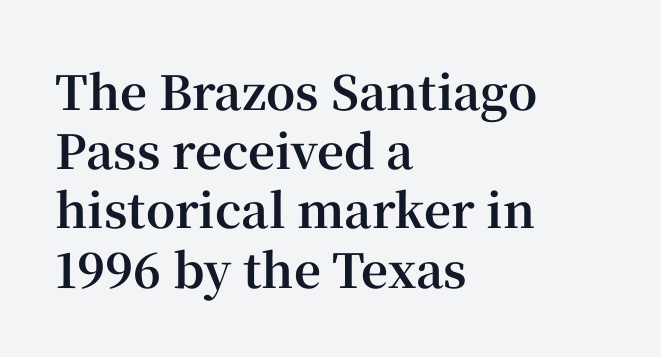
Q: Is the text bold? A: Yes.
Q: Is the text italic (slanted)? A: No, it is upright.
Q: Is the typeface a serif or a sans-serif typeface? A: Serif.
Q: Is the text underlined? A: No.
Q: How is the paragraph aligned? A: Left-aligned.
Q: Is the spacing between letters normal or unusually wide? A: Normal.
Q: Is the spacing between lines tight, normal or loose? A: Normal.
Q: Width (condensed, normal, or wide)? A: Normal.
Q: Stroke contrast? A: High.
Q: x-height? A: Medium.
Q: Monospaced? A: No.
